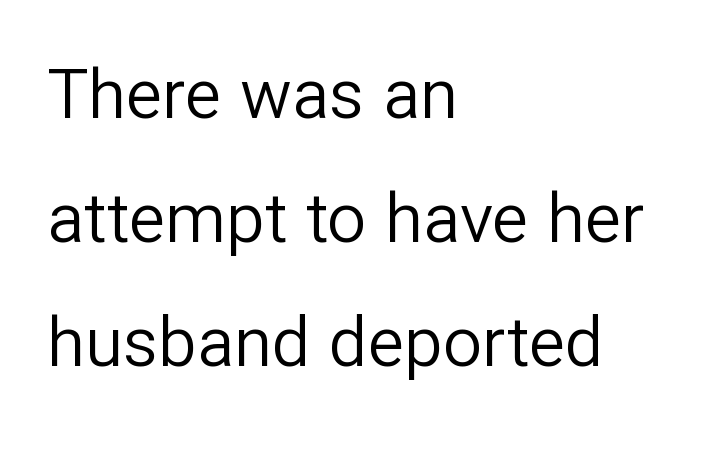
{"serif": "no", "italic": "no", "bold": "no", "weight": "regular", "width": "normal", "stroke_contrast": "low", "x_height": "medium", "monospaced": "no", "underline": "no", "align": "left", "line_spacing_ratio": 1.8, "letter_spacing": "normal", "letter_spacing_em": 0.0, "glyph_px": 69}
